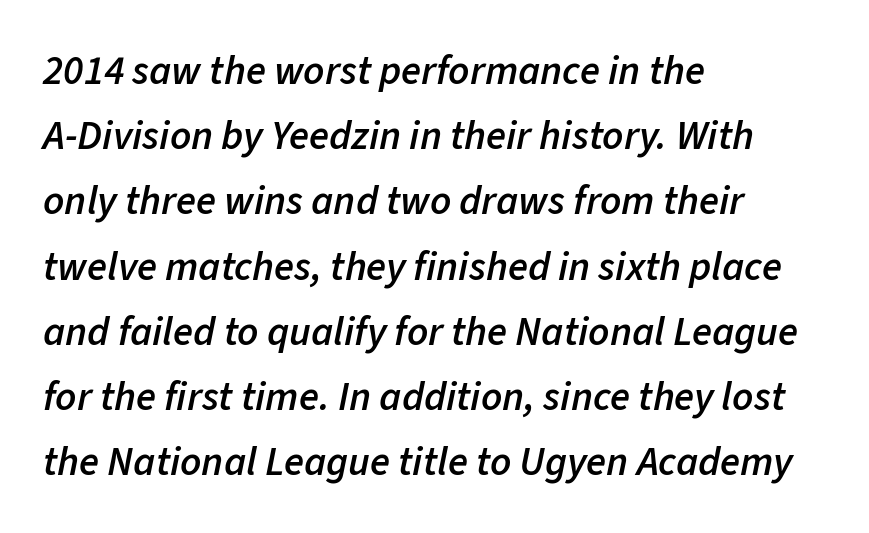
Q: Is the text bold? A: Semi-bold.
Q: Is the text italic (slanted)? A: Yes, it leans right by about 11 degrees.
Q: Is the text underlined? A: No.
Q: How is the paragraph aligned? A: Left-aligned.
Q: Is the spacing between letters normal or unusually wide? A: Normal.
Q: Is the spacing between lines tight, normal or loose? A: Normal.
Q: Width (condensed, normal, or wide)? A: Normal.
Q: Stroke contrast? A: Low.
Q: x-height? A: Medium.
Q: Monospaced? A: No.
